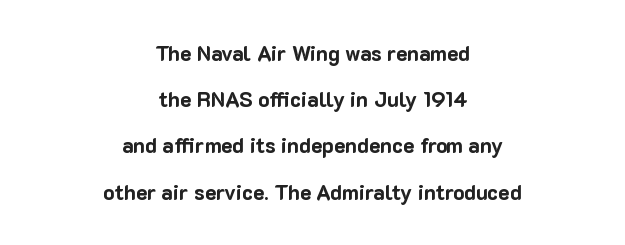
Descenders are the only things crossing below the line. Centered paragraph, ragged on both sides. Strong, thick strokes mark this as bold type. Upright lettering throughout. The horizontal fit of the characters is conventional and even. Reading down the column, the eye jumps a long way to each next line.
